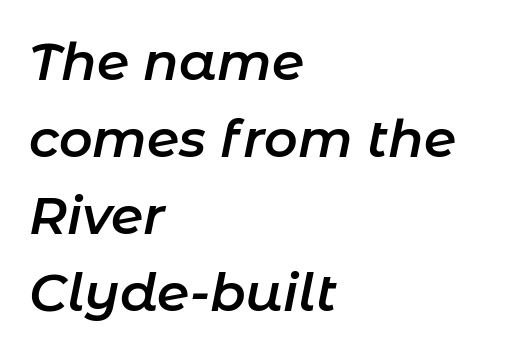
Q: Is the text bold? A: Semi-bold.
Q: Is the text italic (slanted)? A: Yes, it leans right by about 11 degrees.
Q: Is the text underlined? A: No.
Q: How is the paragraph aligned? A: Left-aligned.
Q: Is the spacing between letters normal or unusually wide? A: Normal.
Q: Is the spacing between lines tight, normal or loose? A: Normal.
Q: Width (condensed, normal, or wide)? A: Normal.
Q: Stroke contrast? A: Low.
Q: x-height? A: Medium.
Q: Monospaced? A: No.
